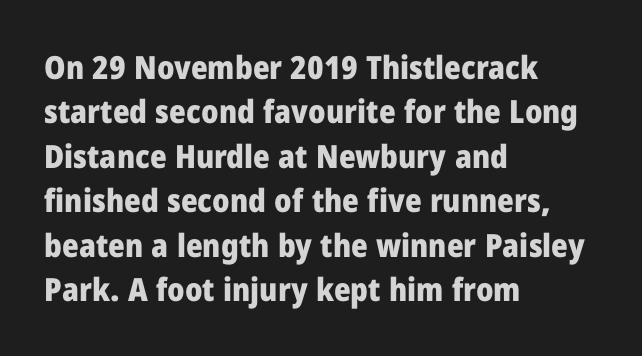
Nobody touched the tracking dial on this one. The letters advance in unequal steps, a hallmark of proportional type. Every character sits straight up, as roman type does. Thick stems and heavy bowls — unmistakably bold. The rows are spaced the way most documents space them. This rendering features lettering with no underline.
